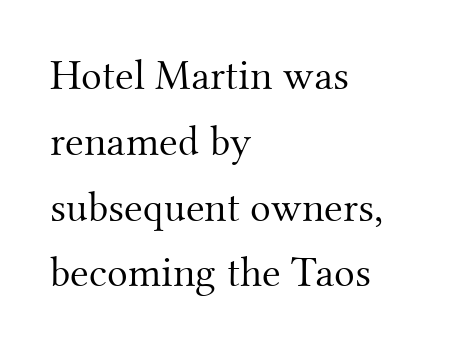
Q: Is the text bold? A: No.
Q: Is the text italic (slanted)? A: No, it is upright.
Q: Is the typeface a serif or a sans-serif typeface? A: Serif.
Q: Is the text underlined? A: No.
Q: How is the paragraph aligned? A: Left-aligned.
Q: Is the spacing between letters normal or unusually wide? A: Normal.
Q: Is the spacing between lines tight, normal or loose? A: Normal.
Q: Width (condensed, normal, or wide)? A: Normal.
Q: Stroke contrast? A: Medium.
Q: x-height? A: Small.
Q: Monospaced? A: No.
